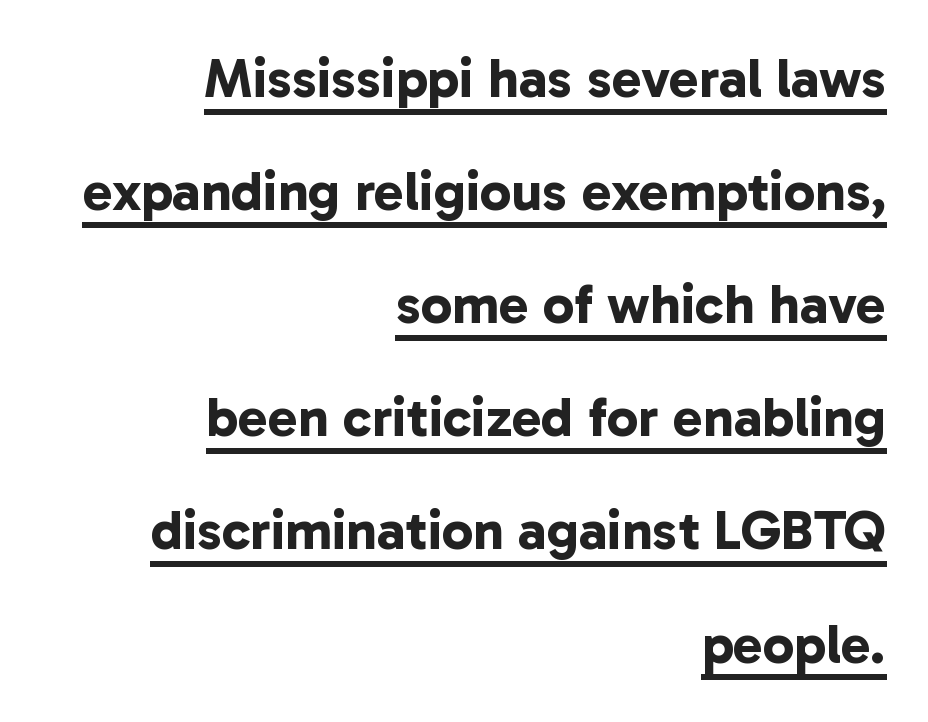
Q: Is the text bold? A: Yes.
Q: Is the typeface a serif or a sans-serif typeface? A: Sans-serif.
Q: Is the text underlined? A: Yes.
Q: How is the paragraph aligned? A: Right-aligned.
Q: Is the spacing between letters normal or unusually wide? A: Normal.
Q: Is the spacing between lines tight, normal or loose? A: Loose.
Q: Width (condensed, normal, or wide)? A: Normal.
Q: Stroke contrast? A: Low.
Q: x-height? A: Medium.
Q: Monospaced? A: No.
